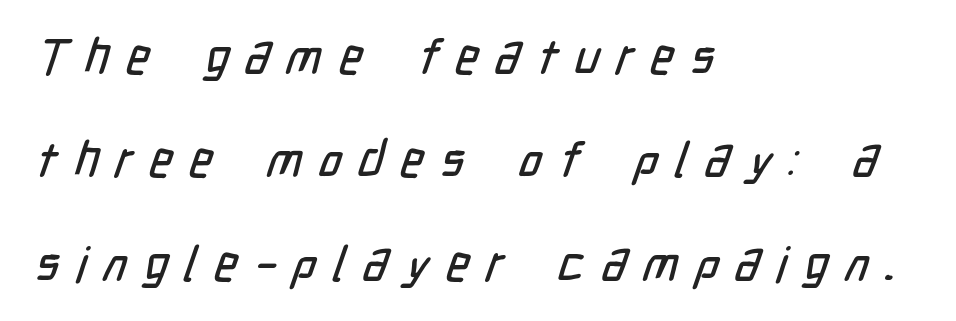
Q: Is the typeface a serif or a sans-serif typeface? A: Sans-serif.
Q: Is the text underlined? A: No.
Q: How is the paragraph aligned? A: Left-aligned.
Q: Is the spacing between letters normal or unusually wide? A: Unusually wide.
Q: Is the spacing between lines tight, normal or loose? A: Loose.
Q: Width (condensed, normal, or wide)? A: Condensed.
Q: Stroke contrast? A: Low.
Q: x-height? A: Medium.
Q: Monospaced? A: No.
